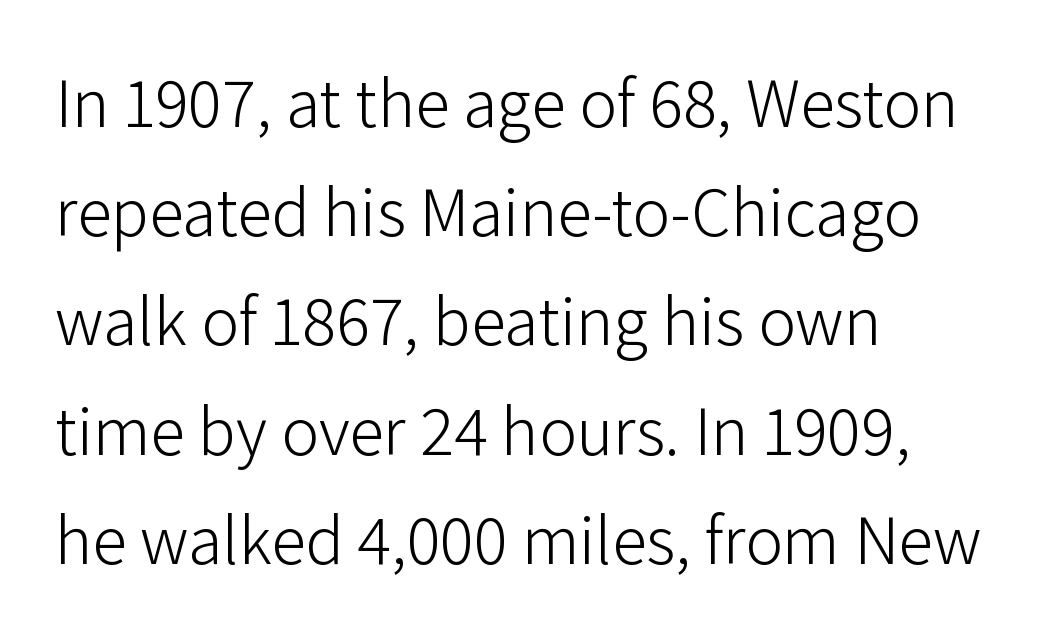
The image shows 70 px light sans-serif type, upright; set left-aligned, normal line spacing (1.56x), normal letter spacing, not underlined; low stroke contrast and a medium x-height.
